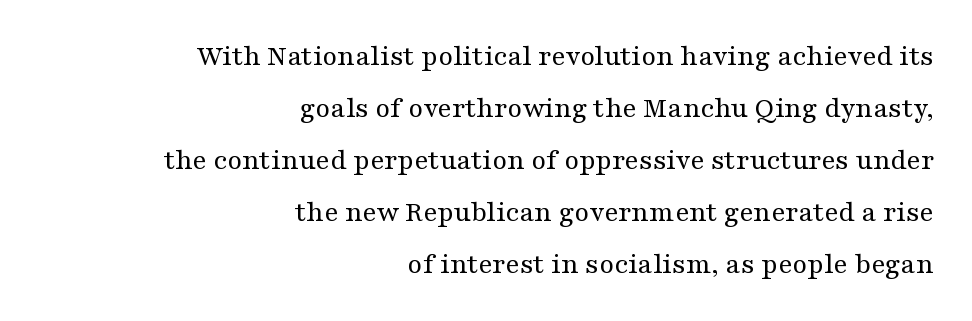
{"serif": "yes", "italic": "no", "bold": "no", "weight": "regular", "width": "wide", "stroke_contrast": "medium", "x_height": "medium", "monospaced": "no", "underline": "no", "align": "right", "line_spacing_ratio": 1.73, "letter_spacing": "normal", "letter_spacing_em": 0.0, "glyph_px": 30}
